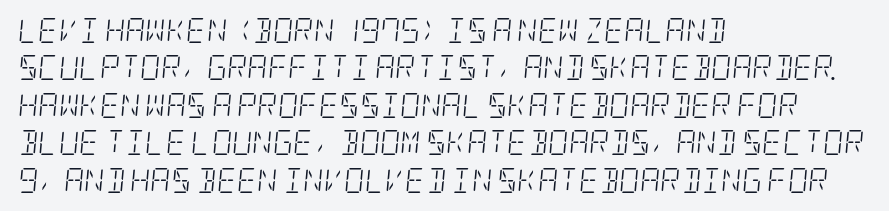
Q: Is the text bold? A: No.
Q: Is the text italic (slanted)? A: Yes, it leans right by about 5 degrees.
Q: Is the text underlined? A: No.
Q: How is the paragraph aligned? A: Left-aligned.
Q: Is the spacing between letters normal or unusually wide? A: Normal.
Q: Is the spacing between lines tight, normal or loose? A: Normal.
